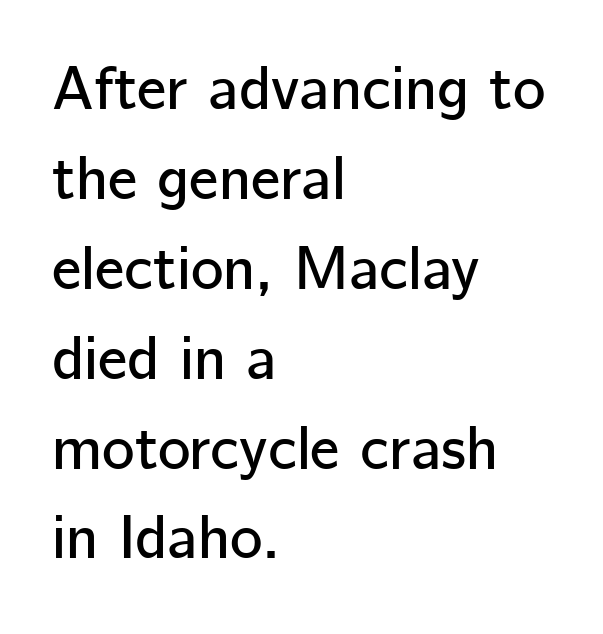
The font family rendered here belongs to the sans-serif group. Rows of type keep a routine distance in the vertical direction. Glyph-to-glyph distance matches everyday printed text. Ascenders rise straight up at ninety degrees.
